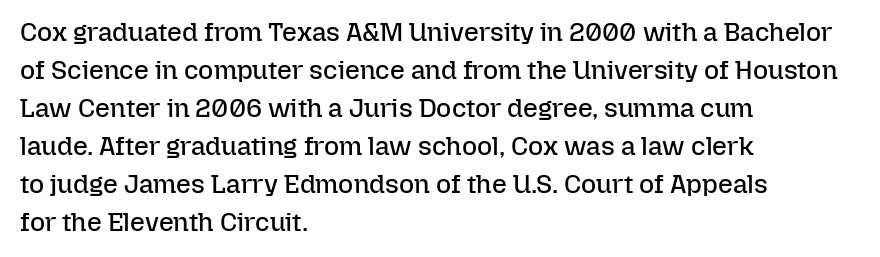
Visually the block forms a straight wall on the left and a jagged coastline on the right. Caption: standard tracking, unaltered. The type sits square on the baseline with zero lean. Weight: not bold — regular or lighter.
